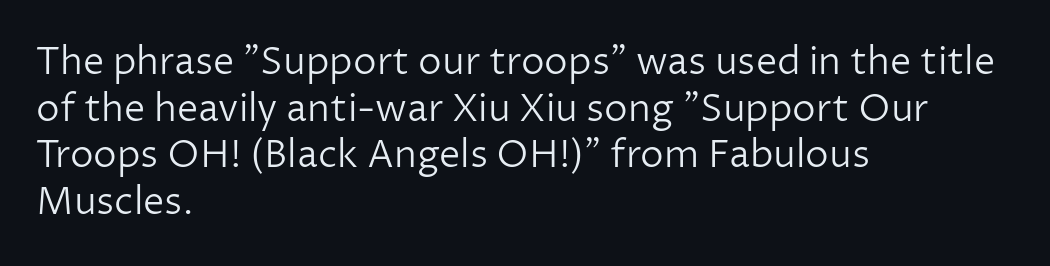
No feet cap the strokes, marking this as sans-serif type. There is no visible air inserted between adjacent glyphs. Ordinary non-slanted type is in use. The strokes carry an ordinary text weight at most. Notice how the passage keeps a crisp vertical edge on the left only.
